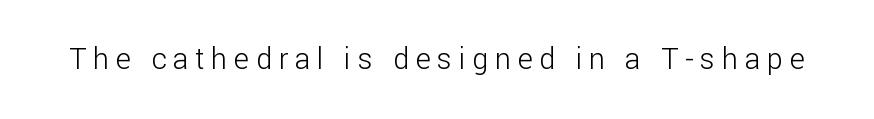
Stems and bowls with no extra thickness — not bold. No word sits above an underline. Words appear elongated and porous because spacing is wide. Classification — sans serif.
